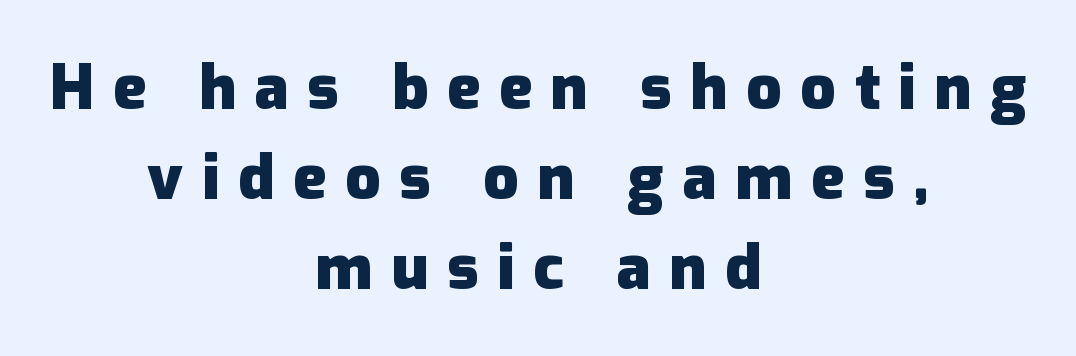
Q: Is the text bold? A: Yes.
Q: Is the text italic (slanted)? A: No, it is upright.
Q: Is the typeface a serif or a sans-serif typeface? A: Sans-serif.
Q: Is the text underlined? A: No.
Q: How is the paragraph aligned? A: Centered.
Q: Is the spacing between letters normal or unusually wide? A: Unusually wide.
Q: Is the spacing between lines tight, normal or loose? A: Normal.
Q: Width (condensed, normal, or wide)? A: Normal.
Q: Stroke contrast? A: Low.
Q: x-height? A: Medium.
Q: Monospaced? A: No.
